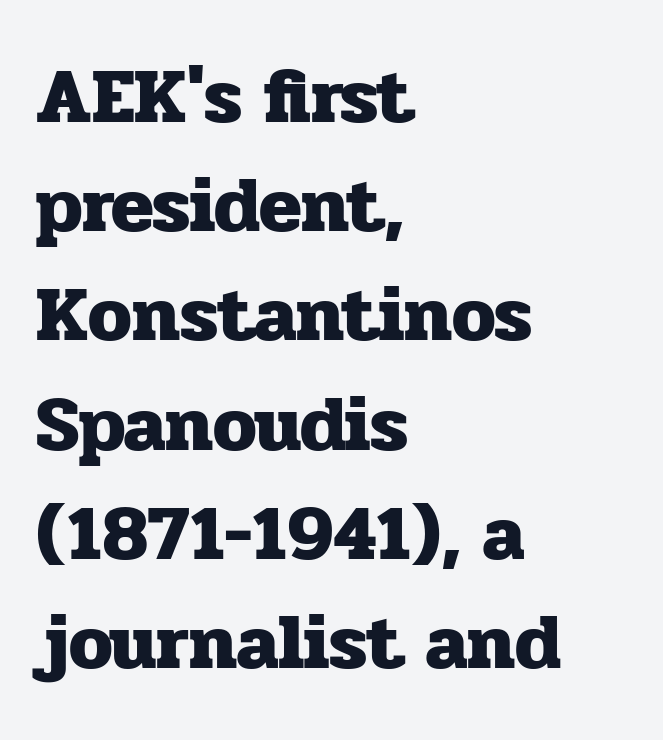
Q: Is the text bold? A: Yes.
Q: Is the text italic (slanted)? A: No, it is upright.
Q: Is the typeface a serif or a sans-serif typeface? A: Serif.
Q: Is the text underlined? A: No.
Q: How is the paragraph aligned? A: Left-aligned.
Q: Is the spacing between letters normal or unusually wide? A: Normal.
Q: Is the spacing between lines tight, normal or loose? A: Normal.
Q: Width (condensed, normal, or wide)? A: Normal.
Q: Stroke contrast? A: Low.
Q: x-height? A: Medium.
Q: Monospaced? A: No.
